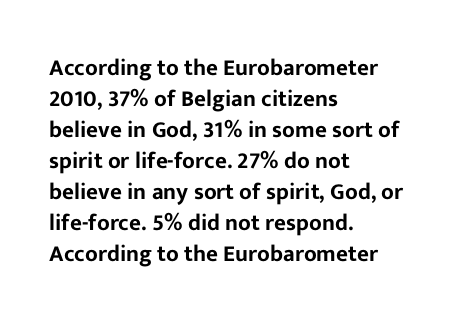
The designer left line spacing at the default. Glance below the letters and you will spot only blank space. The letters sit at their default tracking, neither squeezed nor spread. If you drew a line through each stem, it would be perfectly vertical. The compositor pushed each line to the left boundary.
